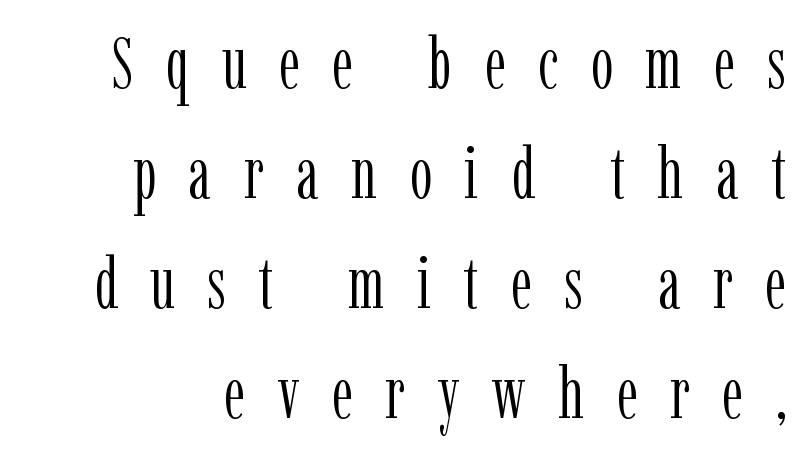
The characters are drawn with everyday or finer stroke widths. Note: serifs present on the glyphs. Descenders are the only things crossing below the line. Unlike italic type, these characters show no tilt at all. Horizontal bands of white between lines are of average thickness. This rendering widens character spacing well past its baseline value.
